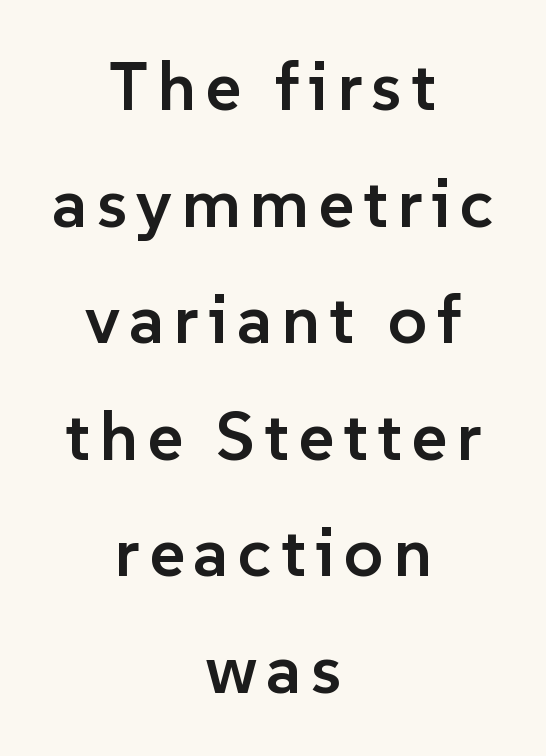
Q: Is the text bold? A: Semi-bold.
Q: Is the text italic (slanted)? A: No, it is upright.
Q: Is the typeface a serif or a sans-serif typeface? A: Sans-serif.
Q: Is the text underlined? A: No.
Q: How is the paragraph aligned? A: Centered.
Q: Is the spacing between lines tight, normal or loose? A: Normal.
Q: Width (condensed, normal, or wide)? A: Normal.
Q: Stroke contrast? A: Low.
Q: x-height? A: Medium.
Q: Monospaced? A: No.
